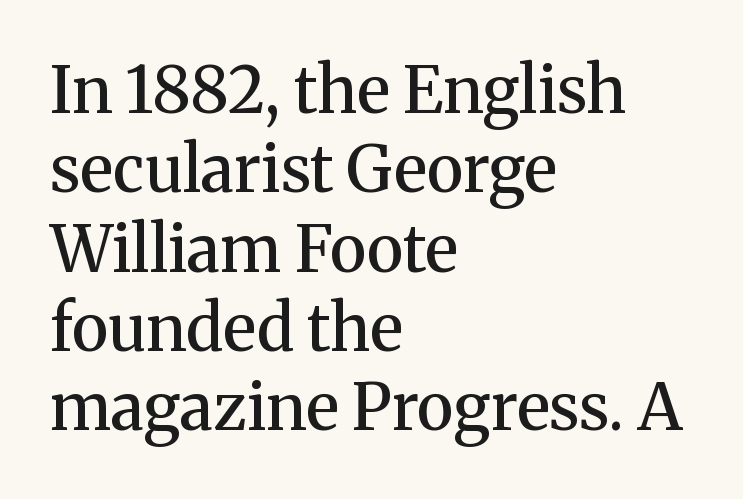
Regarding serifs, this sample has them. Reading down the block, your eye returns to a fixed left position each line. Observe the ordinary spacing: letters are neighbours, not strangers. A typesetter would call this proportional, since set widths differ per character.
